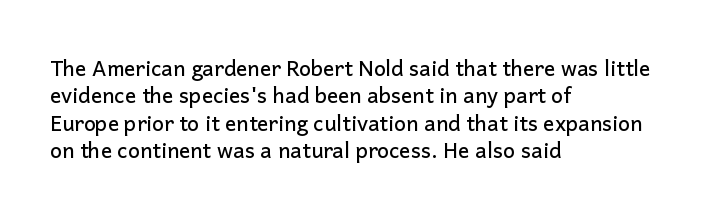
You could call the tracking neutral — neither tight nor loose. Honestly, there is no underline to notice here at all. This is roman type, the default non-slanted kind. Compared with a centered layout, this one pins lines to the left instead. Interline gaps are of average width in this sample.
